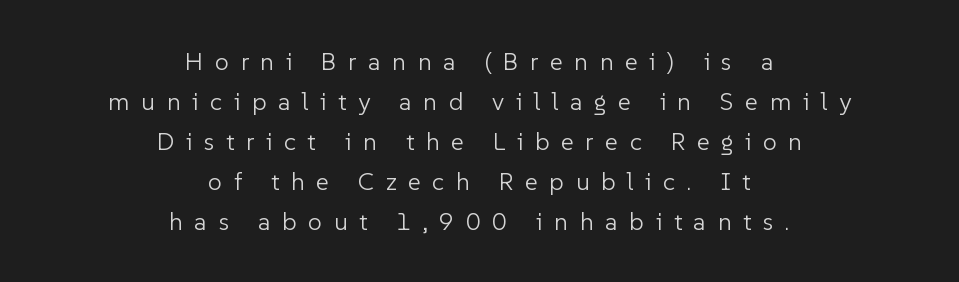
Leading matches the norm, producing a regular column. Weight: not bold — regular or lighter. This rendering features lettering with no underline. Style check: upright. These lines stack symmetrically, like a column narrowing and widening about its center. Spacing between characters has been opened up far beyond the box default.
